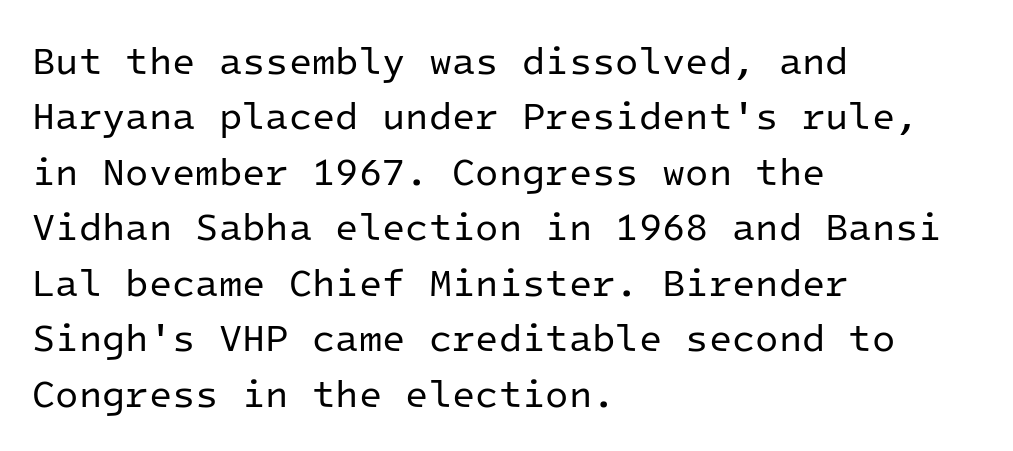
Q: Is the text bold? A: No.
Q: Is the text italic (slanted)? A: No, it is upright.
Q: Is the typeface a serif or a sans-serif typeface? A: Sans-serif.
Q: Is the text underlined? A: No.
Q: How is the paragraph aligned? A: Left-aligned.
Q: Is the spacing between letters normal or unusually wide? A: Normal.
Q: Is the spacing between lines tight, normal or loose? A: Normal.
Q: Width (condensed, normal, or wide)? A: Normal.
Q: Stroke contrast? A: Low.
Q: x-height? A: Medium.
Q: Monospaced? A: Yes.
